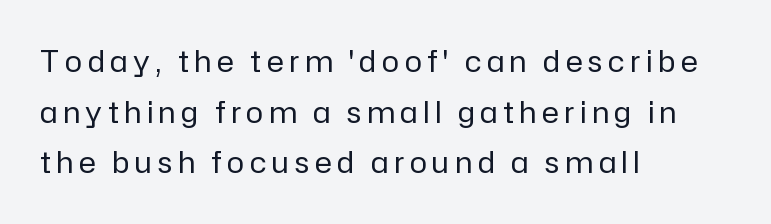
Q: Is the text bold? A: No.
Q: Is the text italic (slanted)? A: No, it is upright.
Q: Is the typeface a serif or a sans-serif typeface? A: Sans-serif.
Q: Is the text underlined? A: No.
Q: How is the paragraph aligned? A: Left-aligned.
Q: Is the spacing between letters normal or unusually wide? A: Unusually wide.
Q: Width (condensed, normal, or wide)? A: Normal.
Q: Stroke contrast? A: Low.
Q: x-height? A: Medium.
Q: Monospaced? A: No.
